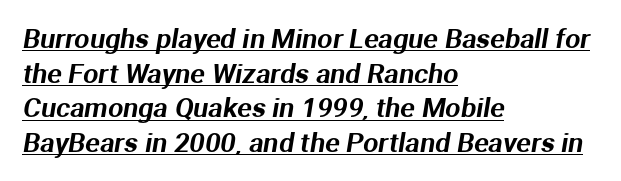
{"underline": "yes", "align": "left", "line_spacing": "normal", "line_spacing_ratio": 1.28, "letter_spacing": "normal", "letter_spacing_em": 0.0, "glyph_px": 27}
